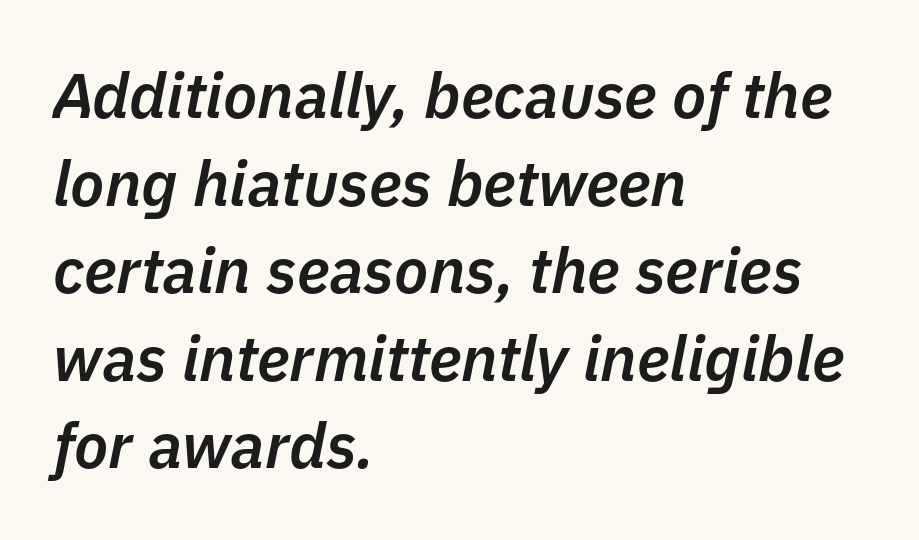
{"italic": "yes", "lean": "right", "slant_degrees": 11, "bold": "semi", "weight": "semibold", "width": "normal", "stroke_contrast": "low", "x_height": "medium", "monospaced": "no", "underline": "no", "align": "left", "line_spacing": "normal", "line_spacing_ratio": 1.39, "letter_spacing": "normal", "letter_spacing_em": 0.0, "glyph_px": 63}
